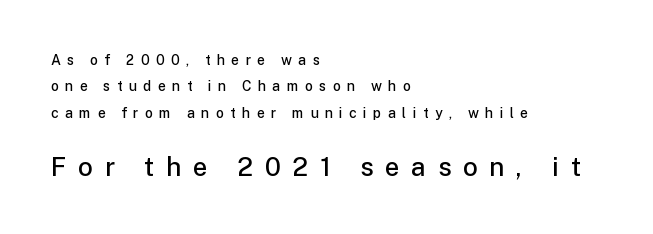
The image shows 26 px text type, upright; set left-aligned, line spacing 1.89x, unusually wide letter spacing (+0.45 em), not underlined; the second (bottom) block is 1.86x larger.
